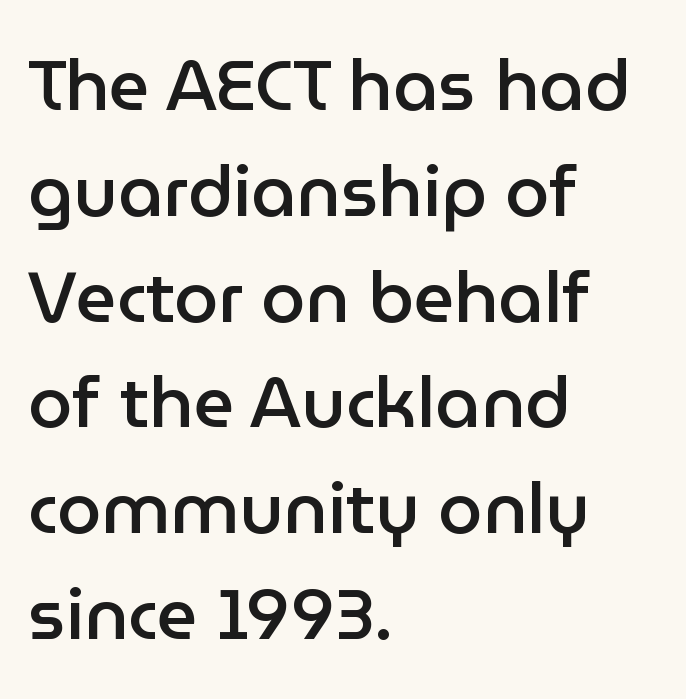
Q: Is the text bold? A: Semi-bold.
Q: Is the text italic (slanted)? A: No, it is upright.
Q: Is the typeface a serif or a sans-serif typeface? A: Sans-serif.
Q: Is the text underlined? A: No.
Q: How is the paragraph aligned? A: Left-aligned.
Q: Is the spacing between letters normal or unusually wide? A: Normal.
Q: Is the spacing between lines tight, normal or loose? A: Normal.
Q: Width (condensed, normal, or wide)? A: Normal.
Q: Stroke contrast? A: Low.
Q: x-height? A: Medium.
Q: Monospaced? A: No.
